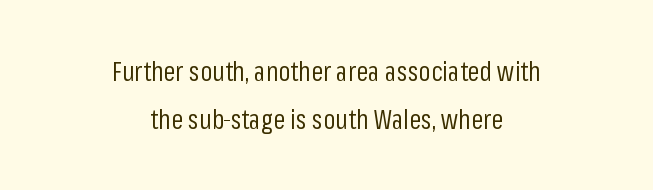
Q: Is the text bold? A: No.
Q: Is the text italic (slanted)? A: No, it is upright.
Q: Is the text underlined? A: No.
Q: How is the paragraph aligned? A: Centered.
Q: Is the spacing between letters normal or unusually wide? A: Normal.
